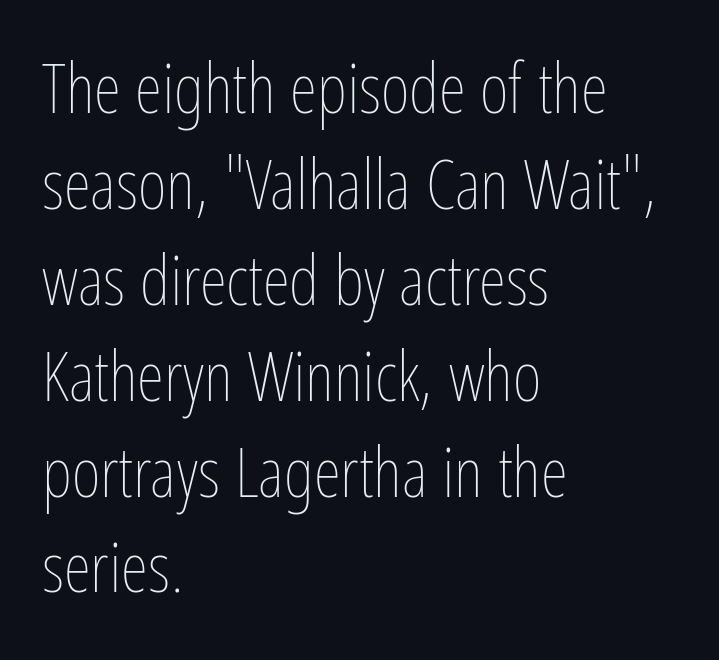
The image shows 70 px thin, condensed type, upright; set left-aligned, normal line spacing (1.37x), normal letter spacing, not underlined; low stroke contrast and a medium x-height.
